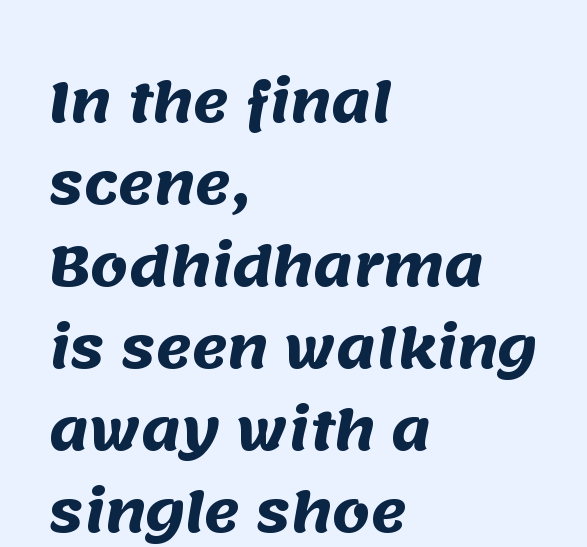
{"serif": "no", "bold": "yes", "weight": "heavy", "width": "normal", "stroke_contrast": "medium", "x_height": "large", "monospaced": "no", "underline": "no", "align": "left", "line_spacing": "normal", "line_spacing_ratio": 1.52, "letter_spacing": "normal", "letter_spacing_em": 0.0, "glyph_px": 54}
